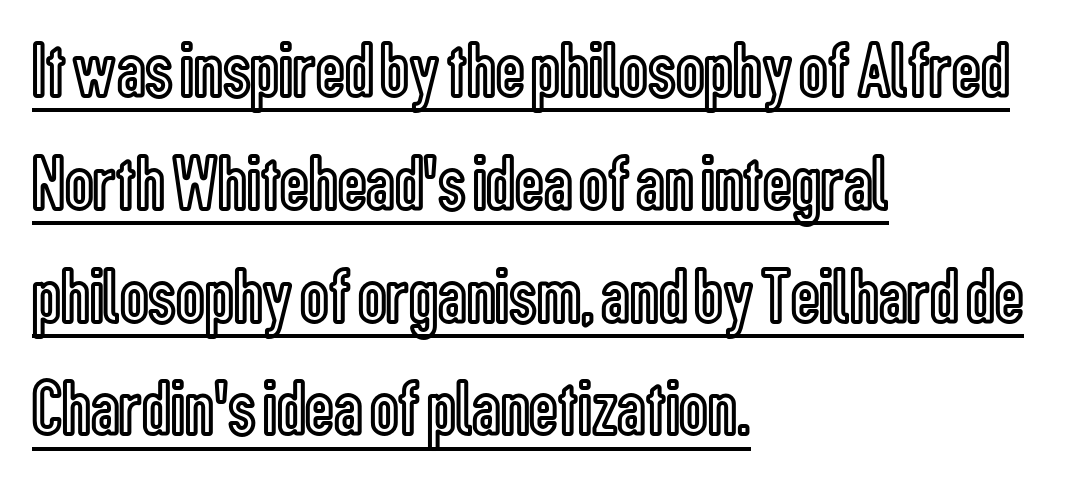
A rule runs beneath these lines of type. The font's upright variant was chosen for this text. A typesetter would call this leading conventional body-copy spacing. These lines are rendered in a variable-pitch font. Left-aligned paragraph, ragged on the right. Compared with typical body copy, the letter spacing here is the same.
